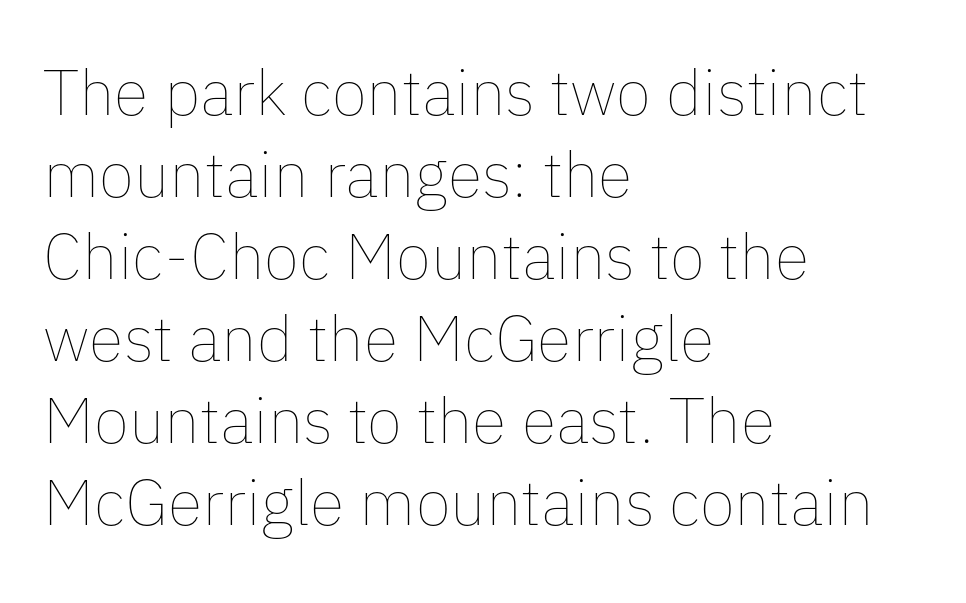
Q: Is the text bold? A: No.
Q: Is the text italic (slanted)? A: No, it is upright.
Q: Is the text underlined? A: No.
Q: How is the paragraph aligned? A: Left-aligned.
Q: Is the spacing between letters normal or unusually wide? A: Normal.
Q: Is the spacing between lines tight, normal or loose? A: Normal.
Q: Width (condensed, normal, or wide)? A: Normal.
Q: Stroke contrast? A: Low.
Q: x-height? A: Medium.
Q: Monospaced? A: No.
